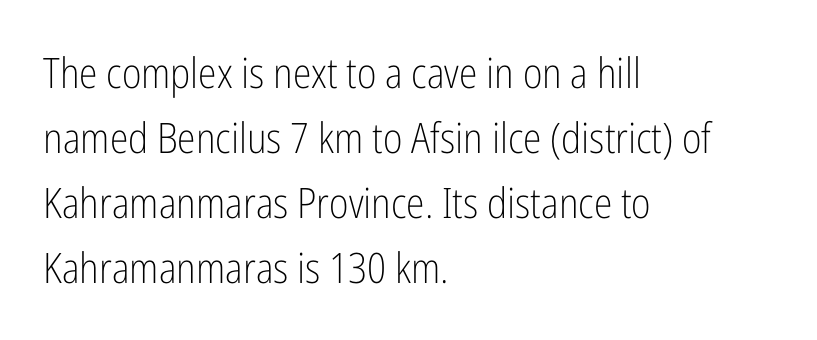
The image shows 42 px light, condensed sans-serif type, upright; set left-aligned, normal line spacing (1.55x), normal letter spacing, not underlined; low stroke contrast and a medium x-height.
